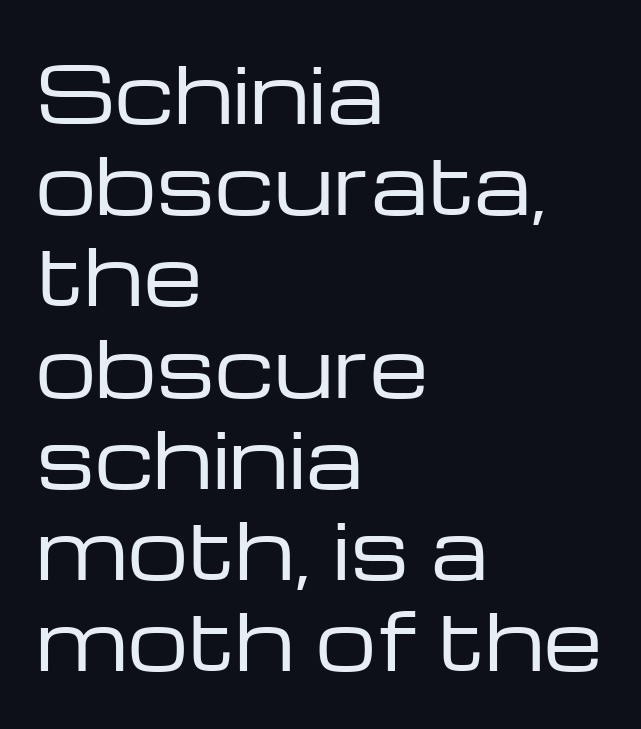
Looks like regular typesetting: each glyph gets only the width it needs. Posture: vertical. Teacher's note: observe the even left margin — that is flush-left alignment. Honestly, the letter spacing is just normal — you wouldn't notice it.
